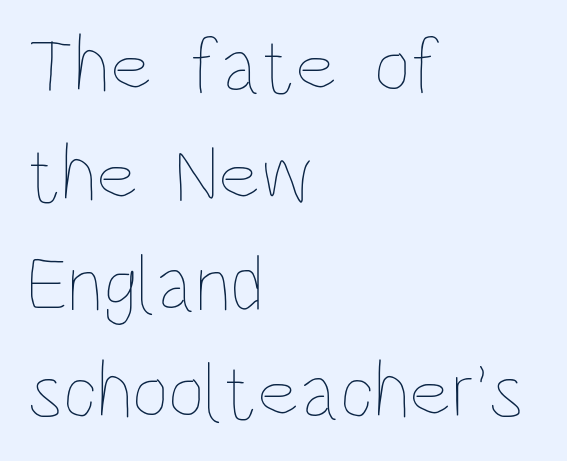
{"italic": "no", "bold": "no", "weight": "thin", "width": "condensed", "stroke_contrast": "low", "x_height": "large", "monospaced": "no", "underline": "no", "align": "left", "line_spacing": "normal", "line_spacing_ratio": 1.36, "letter_spacing": "normal", "letter_spacing_em": 0.0, "glyph_px": 80}
